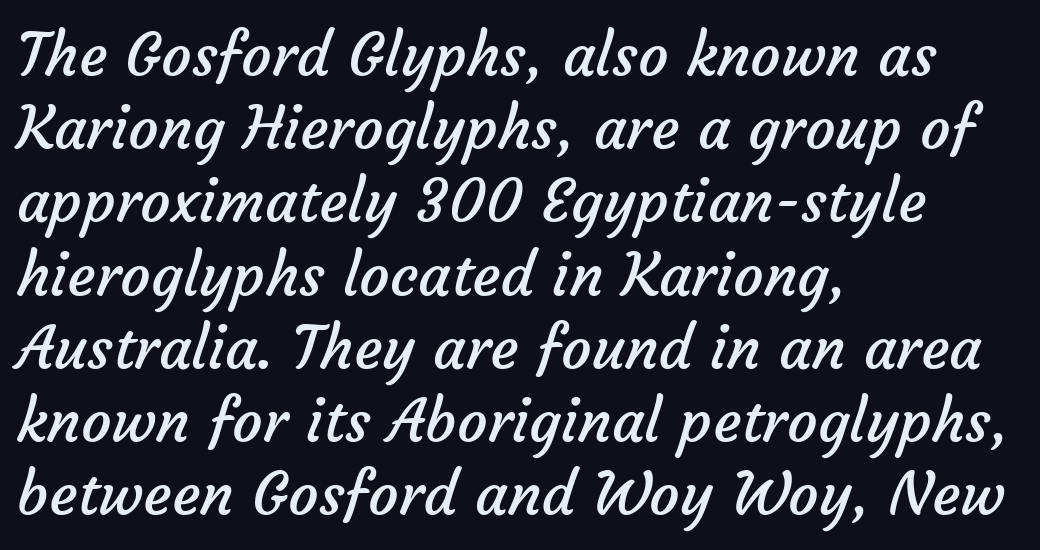
The image shows 60 px regular-weight sans-serif type; set left-aligned, line spacing 1.22x, normal letter spacing, not underlined; low stroke contrast and a medium x-height.
